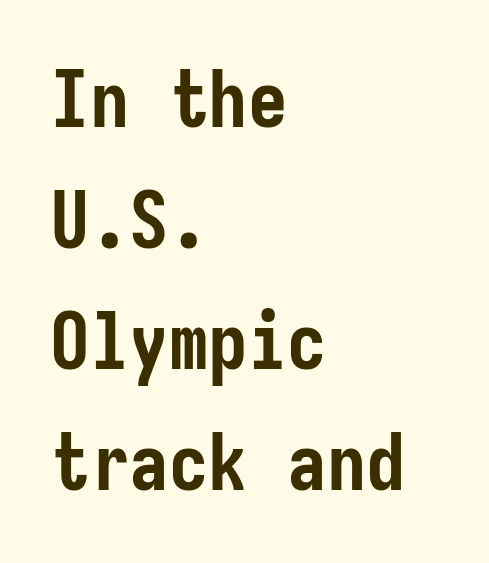
The image shows 79 px semibold, condensed sans-serif type, upright; set left-aligned, normal line spacing (1.53x), normal letter spacing, not underlined; low stroke contrast and a medium x-height.
